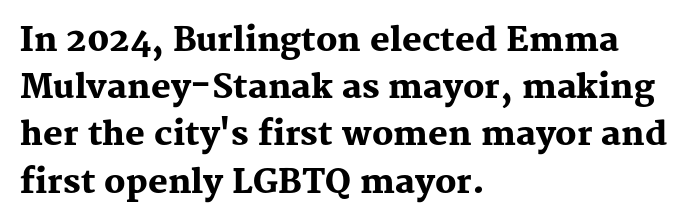
The image shows 33 px heavy serif type, upright; set left-aligned, normal line spacing (1.43x), normal letter spacing, not underlined; medium stroke contrast and a medium x-height.
